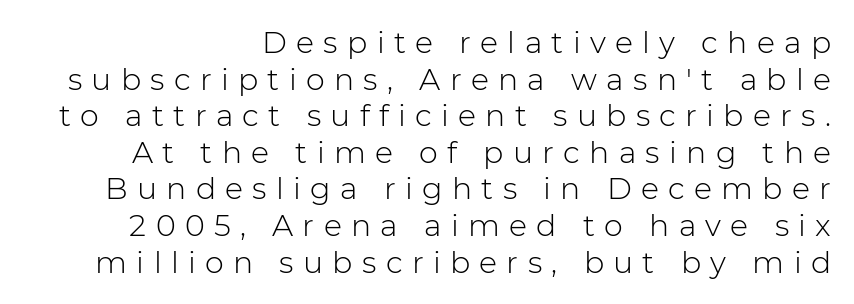
{"serif": "no", "italic": "no", "bold": "no", "weight": "light", "width": "normal", "stroke_contrast": "low", "x_height": "medium", "monospaced": "no", "underline": "no", "line_spacing_ratio": 1.22, "letter_spacing": "wide", "letter_spacing_em": 0.31, "glyph_px": 30}
